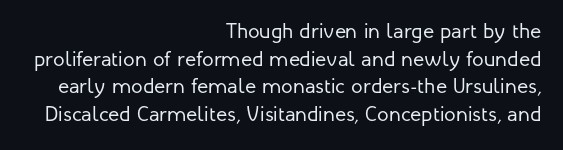
Q: Is the text bold? A: No.
Q: Is the text italic (slanted)? A: No, it is upright.
Q: Is the text underlined? A: No.
Q: How is the paragraph aligned? A: Right-aligned.
Q: Is the spacing between letters normal or unusually wide? A: Normal.
Q: Is the spacing between lines tight, normal or loose? A: Normal.
